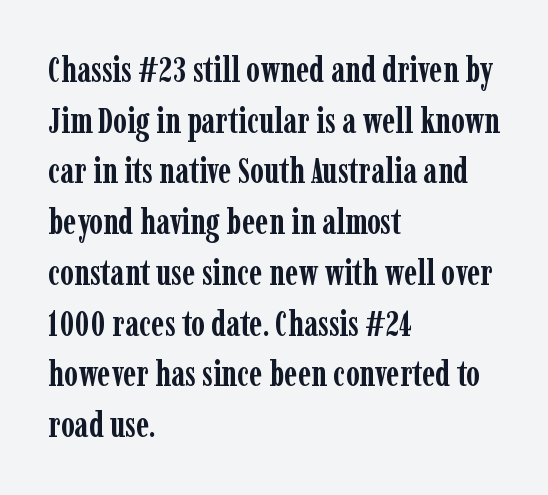
The line texture is even and compact thanks to regular tracking. Looks like regular typesetting: each glyph gets only the width it needs. Small tapered or slab feet sit at the stroke ends, so this counts as serif. Quick note: interline space is typical. The space directly below the letters is spotless.
